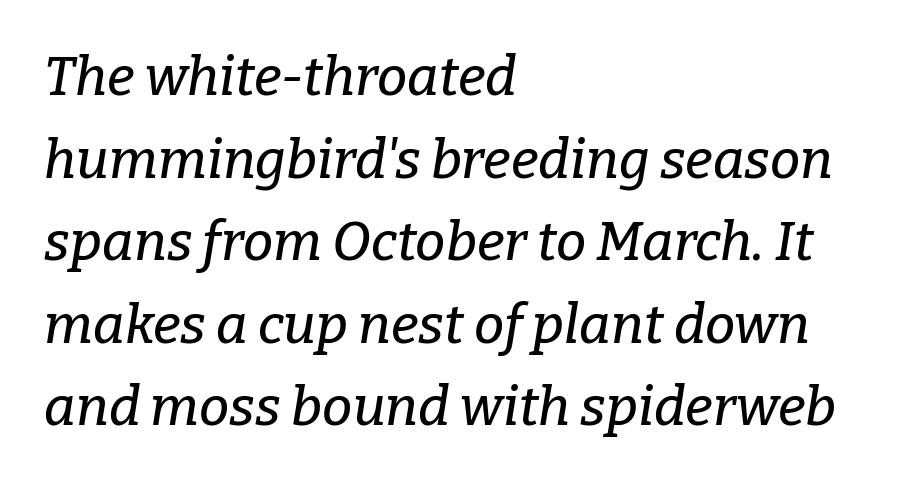
Q: Is the text italic (slanted)? A: Yes, it leans right by about 9 degrees.
Q: Is the typeface a serif or a sans-serif typeface? A: Serif.
Q: Is the text underlined? A: No.
Q: How is the paragraph aligned? A: Left-aligned.
Q: Is the spacing between letters normal or unusually wide? A: Normal.
Q: Is the spacing between lines tight, normal or loose? A: Normal.
Q: Width (condensed, normal, or wide)? A: Normal.
Q: Stroke contrast? A: Low.
Q: x-height? A: Medium.
Q: Monospaced? A: No.
